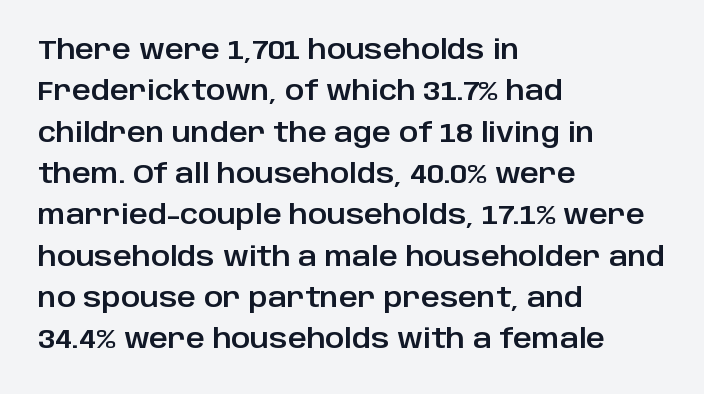
Q: Is the text italic (slanted)? A: No, it is upright.
Q: Is the text underlined? A: No.
Q: How is the paragraph aligned? A: Left-aligned.
Q: Is the spacing between letters normal or unusually wide? A: Normal.
Q: Is the spacing between lines tight, normal or loose? A: Normal.
